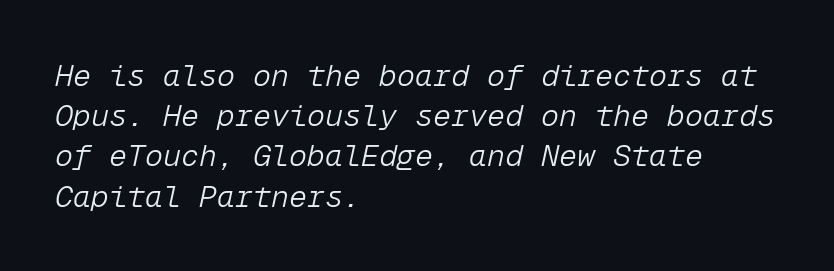
{"italic": "yes", "lean": "right", "slant_degrees": 12, "bold": "no", "weight": "light", "width": "normal", "stroke_contrast": "low", "x_height": "medium", "monospaced": "yes", "underline": "no", "align": "left", "line_spacing": "normal", "line_spacing_ratio": 1.34, "letter_spacing": "normal", "letter_spacing_em": 0.0, "glyph_px": 30}
